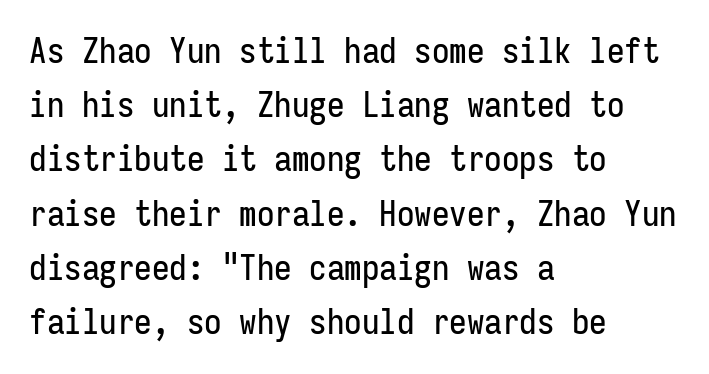
{"serif": "no", "italic": "no", "width": "condensed", "stroke_contrast": "low", "x_height": "medium", "monospaced": "yes", "underline": "no", "align": "left", "line_spacing": "normal", "line_spacing_ratio": 1.55, "letter_spacing": "normal", "letter_spacing_em": 0.0, "glyph_px": 35}
